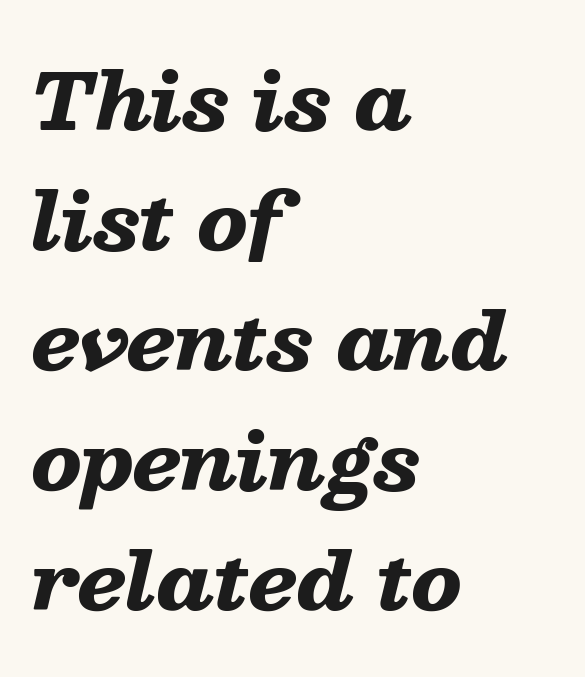
Each line starts at the same left margin while the right side varies. The vertical gap from one line to the next is medium. This sample uses plain, unmodified letter spacing. The specimen omits any rule beneath the text block's lines. Emphasis-style slanted type is in use. The letters advance in unequal steps, a hallmark of proportional type.
